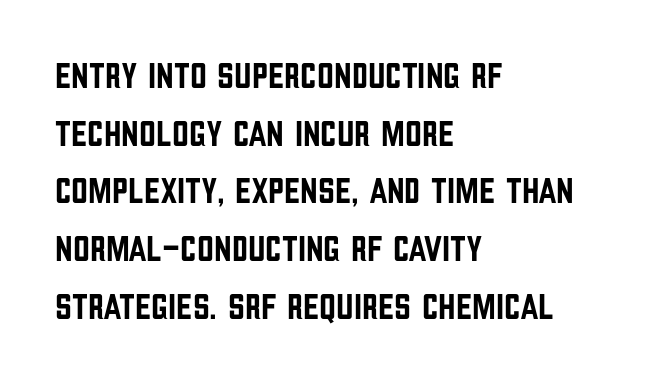
The image shows 37 px condensed sans-serif type, upright; set left-aligned, normal line spacing (1.56x), normal letter spacing, not underlined; low stroke contrast and a large x-height.
